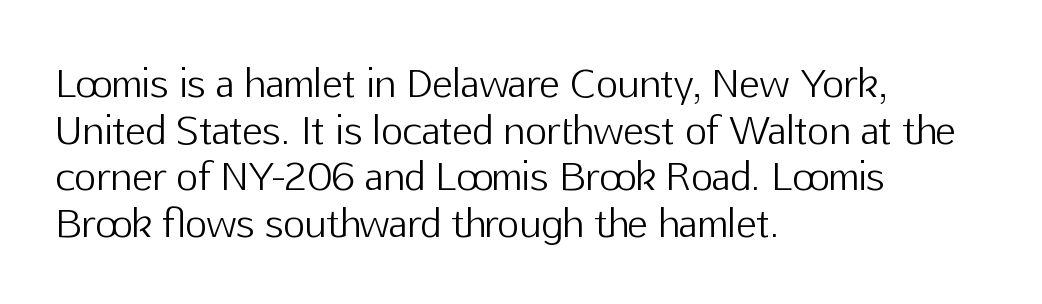
{"serif": "no", "italic": "no", "bold": "no", "weight": "light", "width": "normal", "stroke_contrast": "low", "x_height": "medium", "monospaced": "no", "underline": "no", "align": "left", "line_spacing_ratio": 1.23, "letter_spacing": "normal", "letter_spacing_em": 0.0, "glyph_px": 38}
